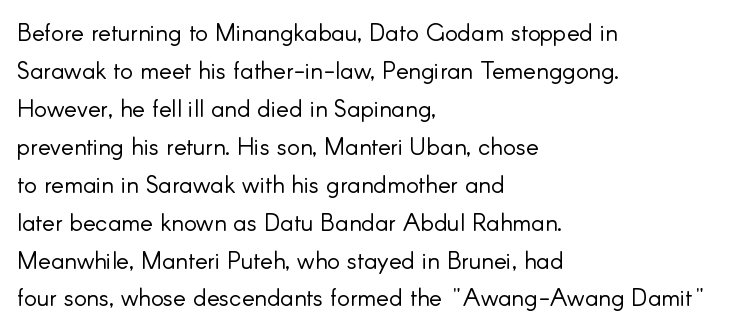
Q: Is the text bold? A: No.
Q: Is the text italic (slanted)? A: No, it is upright.
Q: Is the text underlined? A: No.
Q: How is the paragraph aligned? A: Left-aligned.
Q: Is the spacing between letters normal or unusually wide? A: Normal.
Q: Is the spacing between lines tight, normal or loose? A: Normal.
